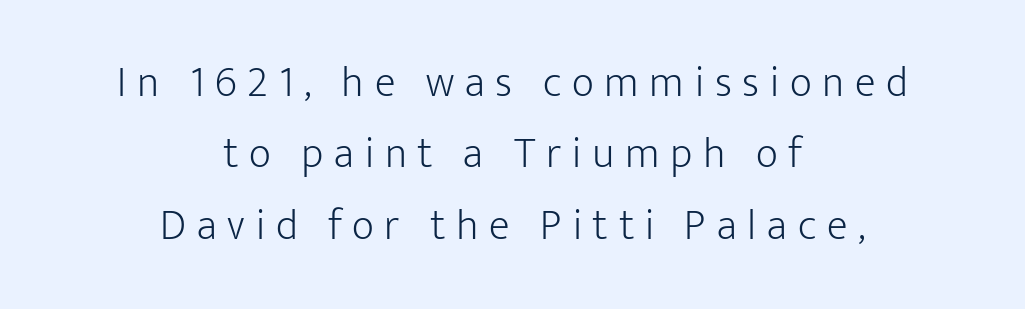
Q: Is the text bold? A: No.
Q: Is the text italic (slanted)? A: No, it is upright.
Q: Is the typeface a serif or a sans-serif typeface? A: Sans-serif.
Q: Is the text underlined? A: No.
Q: How is the paragraph aligned? A: Centered.
Q: Is the spacing between letters normal or unusually wide? A: Unusually wide.
Q: Is the spacing between lines tight, normal or loose? A: Normal.
Q: Width (condensed, normal, or wide)? A: Normal.
Q: Stroke contrast? A: Low.
Q: x-height? A: Medium.
Q: Monospaced? A: No.
